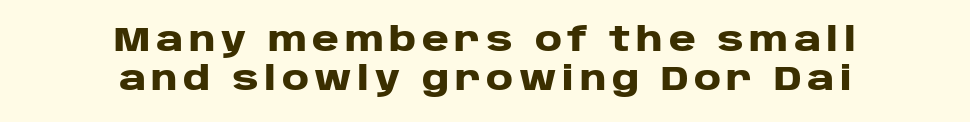
{"serif": "no", "italic": "no", "bold": "yes", "weight": "heavy", "width": "wide", "stroke_contrast": "low", "x_height": "large", "monospaced": "no", "underline": "no", "align": "center", "line_spacing_ratio": 1.17, "glyph_px": 33}
